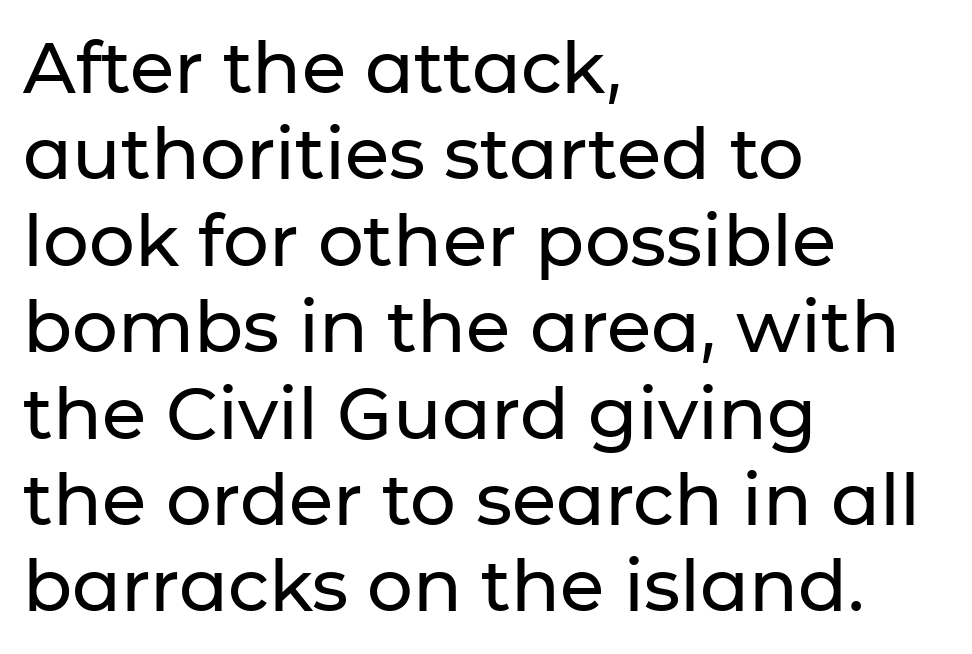
Q: Is the text italic (slanted)? A: No, it is upright.
Q: Is the typeface a serif or a sans-serif typeface? A: Sans-serif.
Q: Is the text underlined? A: No.
Q: How is the paragraph aligned? A: Left-aligned.
Q: Is the spacing between letters normal or unusually wide? A: Normal.
Q: Width (condensed, normal, or wide)? A: Normal.
Q: Stroke contrast? A: Low.
Q: x-height? A: Medium.
Q: Monospaced? A: No.
